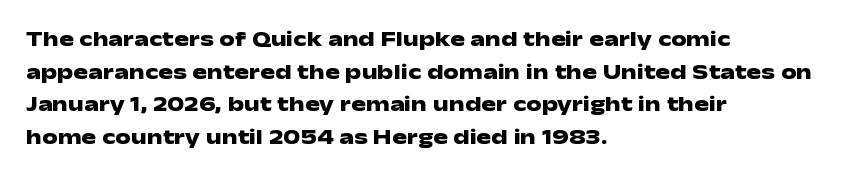
{"italic": "no", "bold": "yes", "underline": "no", "align": "left", "line_spacing": "normal", "line_spacing_ratio": 1.48, "letter_spacing": "normal", "letter_spacing_em": 0.0, "glyph_px": 22}
